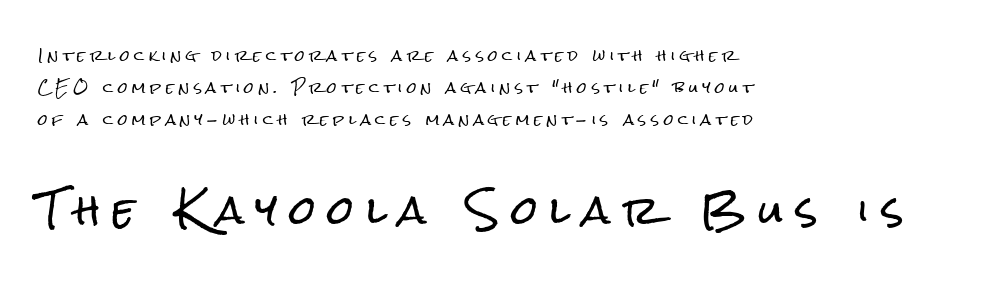
The image shows 38 px condensed sans-serif type, upright; set left-aligned, loose line spacing (2.28x), unusually wide letter spacing (+0.33 em), not underlined; the second (bottom) block is 2.71x larger; low stroke contrast and a medium x-height.
